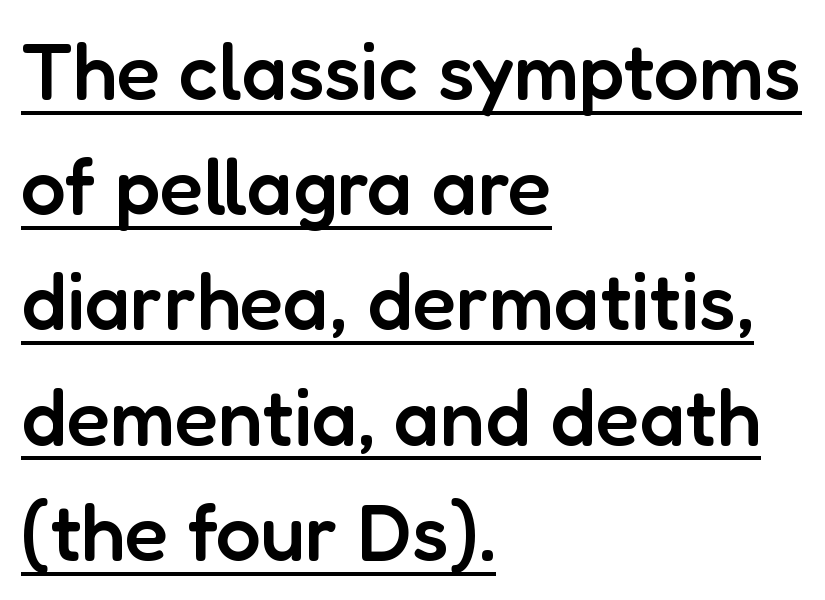
Standard letterfit; no display-style spreading of the glyphs. Does the type have serifs? No, each stem ends abruptly. A bit beefed up — I'd call it semibold rather than bold. The lines are quadded left. Character widths vary here, with narrow letters taking less room than wide ones. Vertical strokes here are truly vertical.
